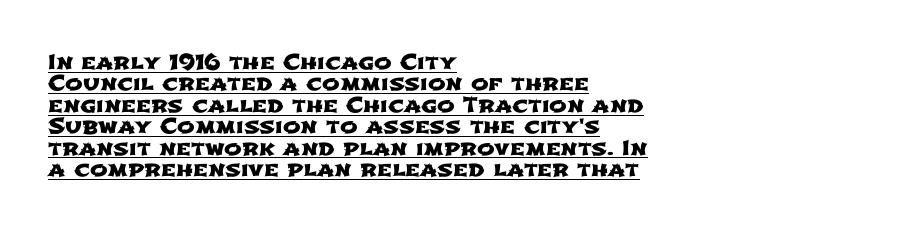
These lines are set flush left with a ragged right edge. Tracking value appears to be zero — textbook default spacing. Students, observe the line beneath the letters — that is underlining. Summary of vertical rhythm: compact, with narrow interline spacing.
